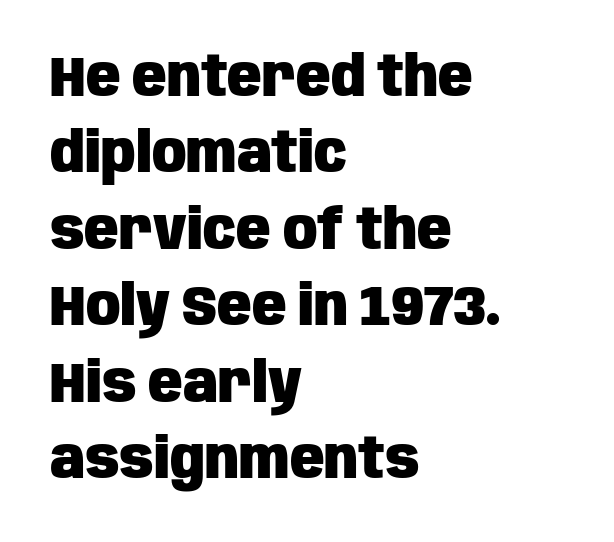
Q: Is the text bold? A: Yes.
Q: Is the text italic (slanted)? A: No, it is upright.
Q: Is the typeface a serif or a sans-serif typeface? A: Sans-serif.
Q: Is the text underlined? A: No.
Q: How is the paragraph aligned? A: Left-aligned.
Q: Is the spacing between letters normal or unusually wide? A: Normal.
Q: Is the spacing between lines tight, normal or loose? A: Normal.
Q: Width (condensed, normal, or wide)? A: Condensed.
Q: Stroke contrast? A: Low.
Q: x-height? A: Large.
Q: Monospaced? A: No.
